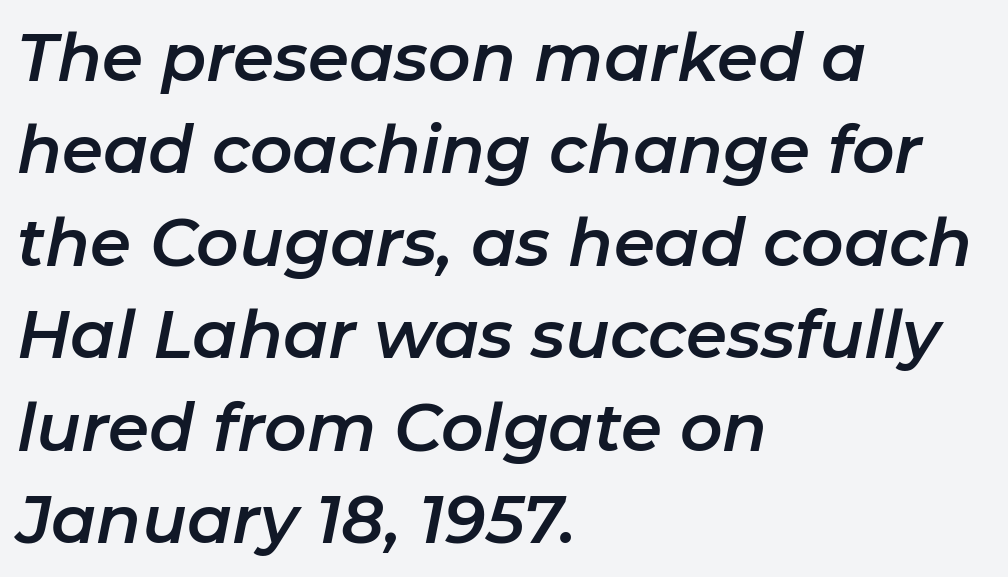
Q: Is the text italic (slanted)? A: Yes, it leans right by about 11 degrees.
Q: Is the text underlined? A: No.
Q: How is the paragraph aligned? A: Left-aligned.
Q: Is the spacing between letters normal or unusually wide? A: Normal.
Q: Is the spacing between lines tight, normal or loose? A: Normal.
Q: Width (condensed, normal, or wide)? A: Normal.
Q: Stroke contrast? A: Low.
Q: x-height? A: Medium.
Q: Monospaced? A: No.
